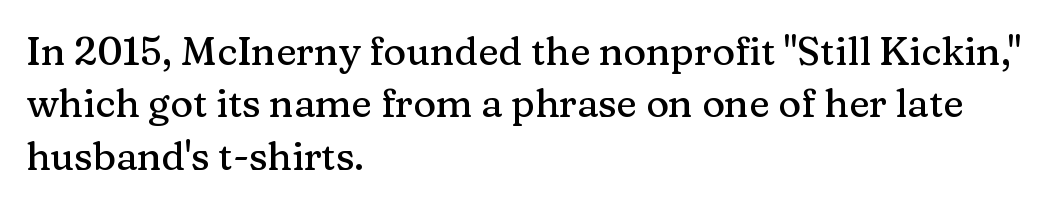
{"serif": "yes", "italic": "no", "width": "normal", "stroke_contrast": "medium", "x_height": "medium", "monospaced": "no", "underline": "no", "align": "left", "line_spacing": "normal", "line_spacing_ratio": 1.34, "letter_spacing": "normal", "letter_spacing_em": 0.0, "glyph_px": 39}
